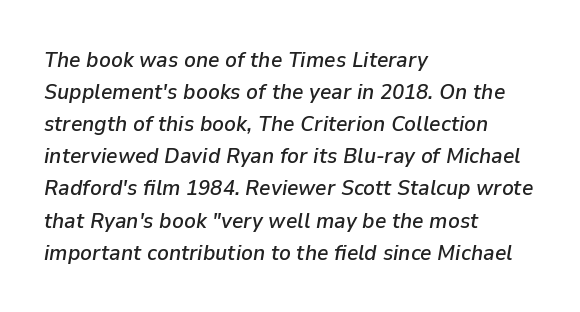
The image shows 22 px text type, italic (leaning right); set left-aligned, normal line spacing (1.46x), normal letter spacing, not underlined.
